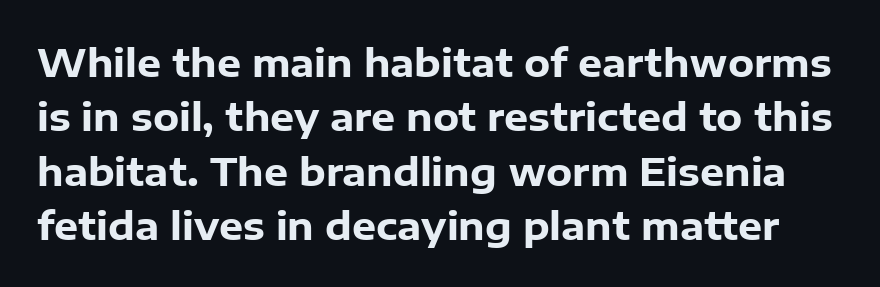
{"serif": "no", "italic": "no", "bold": "yes", "weight": "heavy", "width": "normal", "stroke_contrast": "low", "x_height": "medium", "monospaced": "no", "underline": "no", "line_spacing": "normal", "line_spacing_ratio": 1.43, "letter_spacing": "normal", "letter_spacing_em": 0.0, "glyph_px": 38}
